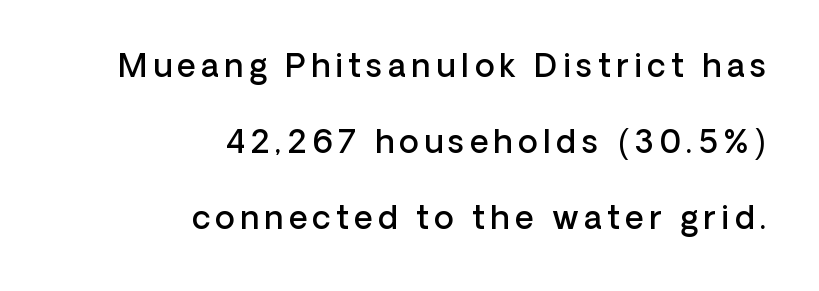
{"serif": "no", "italic": "no", "bold": "semi", "weight": "semibold", "width": "normal", "stroke_contrast": "low", "x_height": "medium", "monospaced": "no", "underline": "no", "align": "right", "line_spacing": "loose", "line_spacing_ratio": 2.38, "glyph_px": 32}
